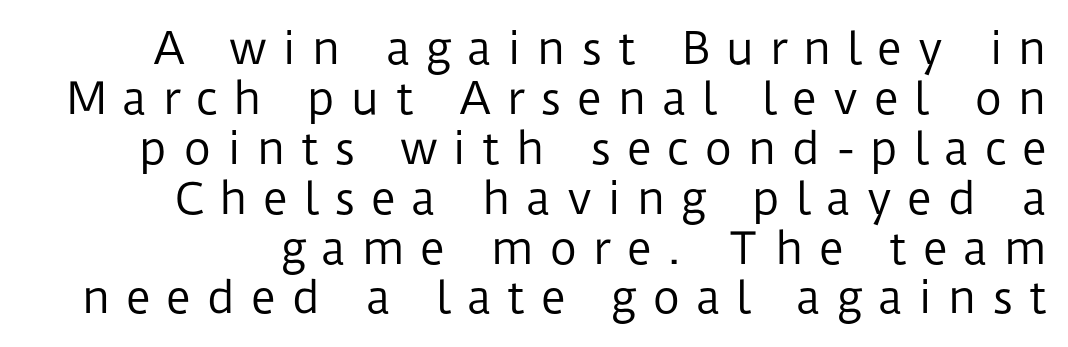
Ascenders rise straight up at ninety degrees. The cut favours lightness, reaching ordinary text weight at its darkest. Letter spacing: wide. Note: no serifs on the glyphs.
